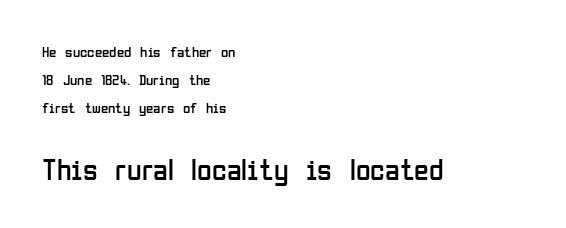
{"serif": "no", "italic": "no", "bold": "no", "weight": "regular", "width": "condensed", "stroke_contrast": "low", "x_height": "medium", "monospaced": "no", "underline": "no", "align": "left", "line_spacing_ratio": 1.86, "letter_spacing": "normal", "letter_spacing_em": 0.0, "larger_block": "second", "size_ratio": 2.0, "glyph_px": 30}
